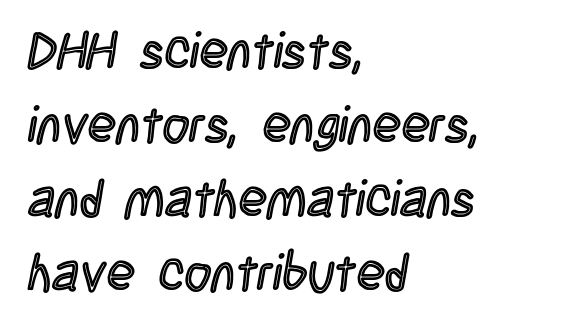
{"width": "condensed", "x_height": "large", "monospaced": "no", "underline": "no", "align": "left", "line_spacing": "normal", "line_spacing_ratio": 1.42, "letter_spacing": "normal", "letter_spacing_em": 0.0, "glyph_px": 52}
